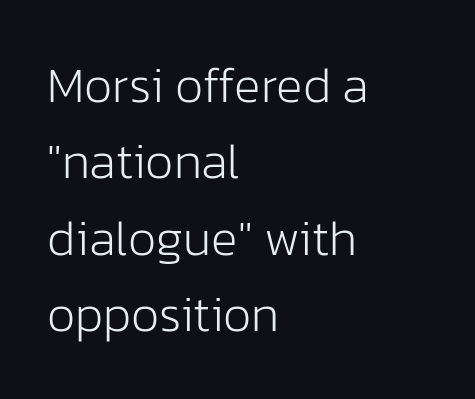
Regarding leading, the lines here are spaced in the standard way. Clear beneath every line of the passage. Unlike a traditional serif, this face leaves its strokes unadorned. These lines are set flush left with a ragged right edge. The rendering uses natural spacing where letterforms have individual widths.
